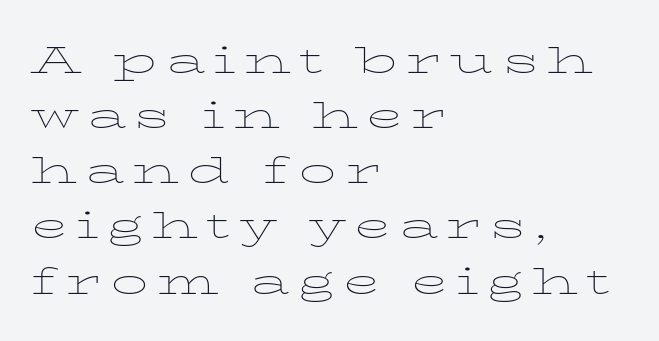
A light-to-regular cut is what we see here. The rendering uses a moderate line-height, typical for paragraphs. This rendering features lettering with no underline. Compared with typical body copy, the letter spacing here is much looser.
